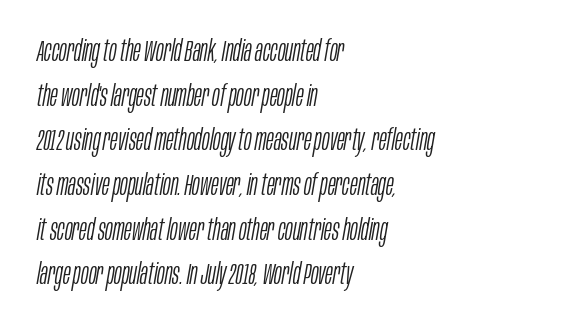
The image shows 29 px light, condensed type, italic (leaning right); set left-aligned, normal line spacing (1.54x), normal letter spacing, not underlined; low stroke contrast and a large x-height.
